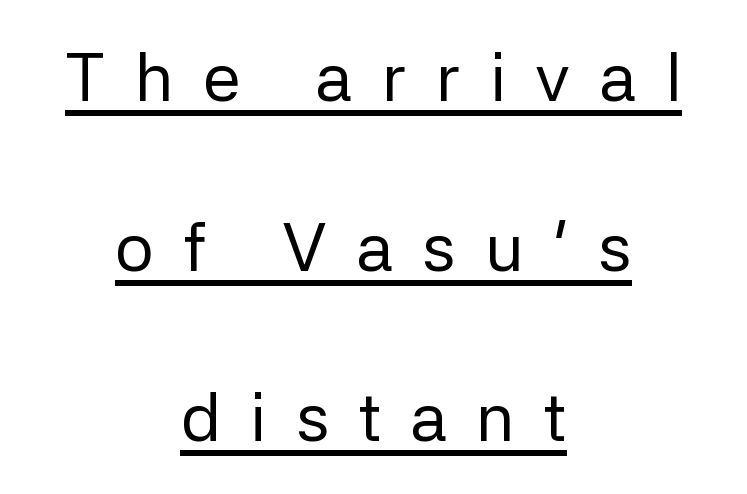
The image shows 68 px regular-weight sans-serif type, upright; set centered, loose line spacing (2.5x), unusually wide letter spacing (+0.43 em), underlined; low stroke contrast and a medium x-height.
